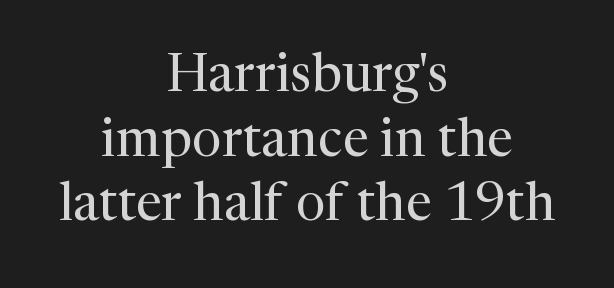
Centered paragraph, ragged on both sides. Check where the strokes stop: tiny serifs finish them off. Character widths vary here, with narrow letters taking less room than wide ones. Do the letters lean? They stand straight. Is this a heavy cut? Hardly; it is regular or lighter. Just letters on the line, the space beneath them empty.
